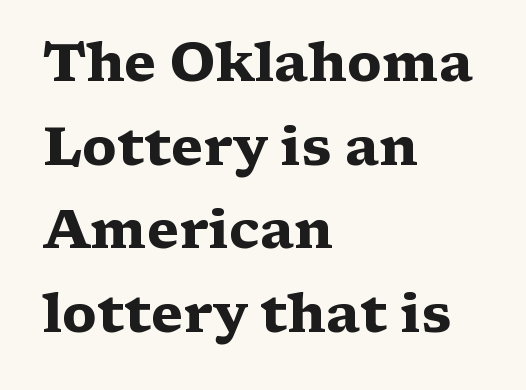
{"serif": "yes", "italic": "no", "bold": "yes", "weight": "heavy", "width": "wide", "stroke_contrast": "medium", "x_height": "medium", "monospaced": "no", "underline": "no", "align": "left", "line_spacing": "normal", "line_spacing_ratio": 1.58, "letter_spacing": "normal", "letter_spacing_em": 0.0, "glyph_px": 53}
